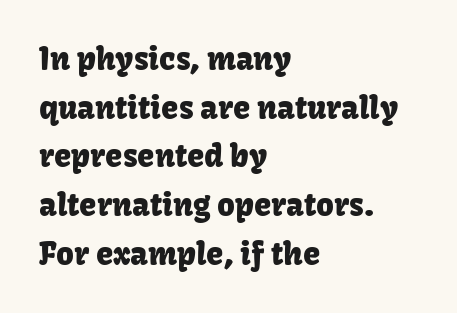
{"serif": "no", "italic": "no", "width": "normal", "stroke_contrast": "low", "x_height": "medium", "monospaced": "no", "underline": "no", "align": "left", "line_spacing": "normal", "line_spacing_ratio": 1.57, "letter_spacing": "normal", "letter_spacing_em": 0.0, "glyph_px": 31}
